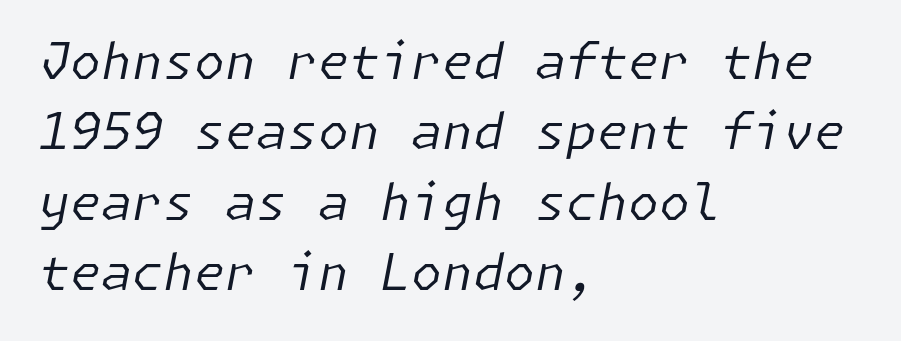
{"italic": "yes", "lean": "right", "slant_degrees": 11, "bold": "no", "weight": "regular", "width": "normal", "stroke_contrast": "low", "x_height": "medium", "underline": "no", "align": "left", "line_spacing": "normal", "line_spacing_ratio": 1.41, "letter_spacing": "normal", "letter_spacing_em": 0.0, "glyph_px": 50}
